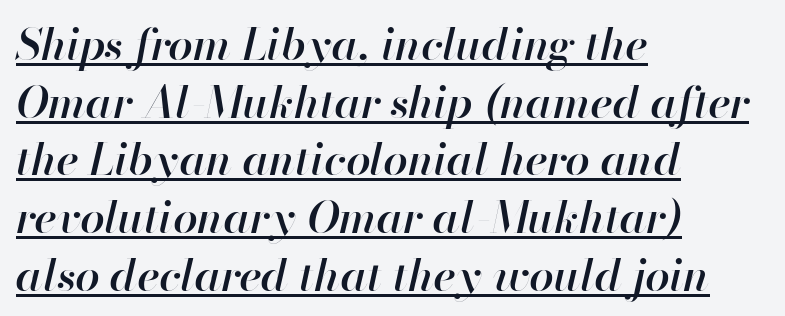
The image shows 44 px semibold type, italic (leaning right); set left-aligned, normal line spacing (1.31x), normal letter spacing, underlined; high stroke contrast and a small x-height.
